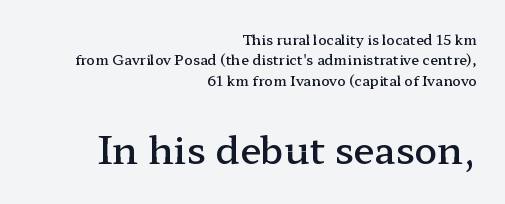
Q: Is the text bold? A: Semi-bold.
Q: Is the text italic (slanted)? A: No, it is upright.
Q: Is the typeface a serif or a sans-serif typeface? A: Serif.
Q: Is the text underlined? A: No.
Q: How is the paragraph aligned? A: Right-aligned.
Q: Is the spacing between letters normal or unusually wide? A: Normal.
Q: Is the spacing between lines tight, normal or loose? A: Normal.
Q: Which block of text is set in a larger size, the first (top) or the second (bottom)? A: The second (bottom) one.
Q: Width (condensed, normal, or wide)? A: Wide.
Q: Stroke contrast? A: Low.
Q: x-height? A: Medium.
Q: Monospaced? A: No.
